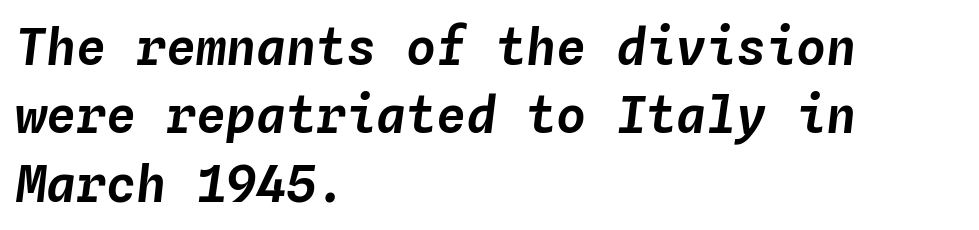
Check the space under the baseline: it is left empty. Looks like terminal output: every glyph gets an equal slot. These lines keep a tight, regular rhythm from letter to letter. Evenly set lines give the paragraph a standard silhouette.
